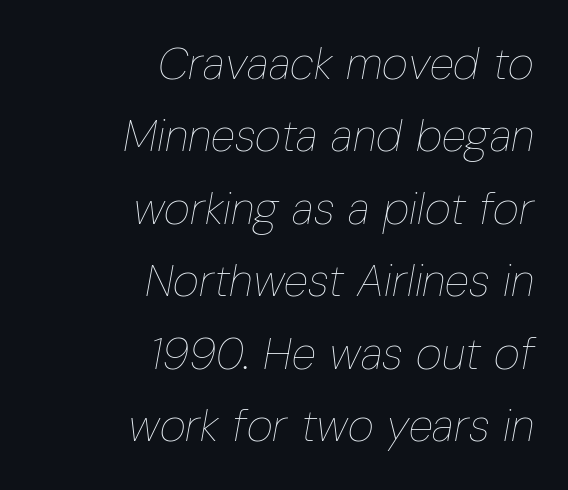
Here the designer chose a conventional face with non-uniform glyph widths. Is this a heavy cut? Hardly; it is regular or lighter. A normal amount of white space separates one row of letters from the next. The compositor pushed each line to the right boundary. Italic? Definitely — the glyphs are oblique.
